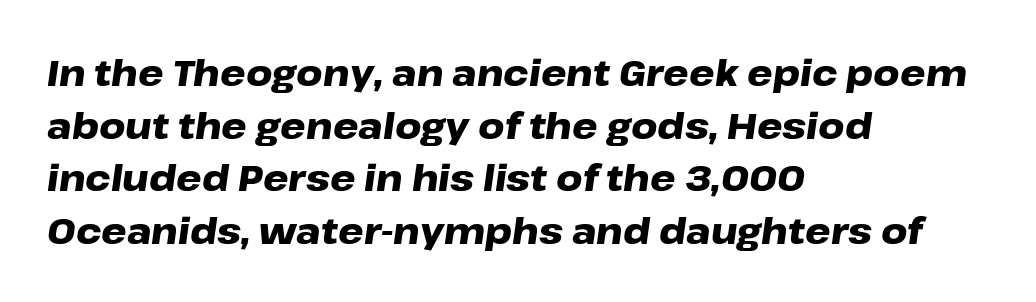
{"italic": "yes", "lean": "right", "slant_degrees": 8, "bold": "yes", "weight": "heavy", "width": "wide", "stroke_contrast": "low", "x_height": "medium", "monospaced": "no", "underline": "no", "align": "left", "line_spacing": "normal", "line_spacing_ratio": 1.46, "letter_spacing": "normal", "letter_spacing_em": 0.0, "glyph_px": 36}
